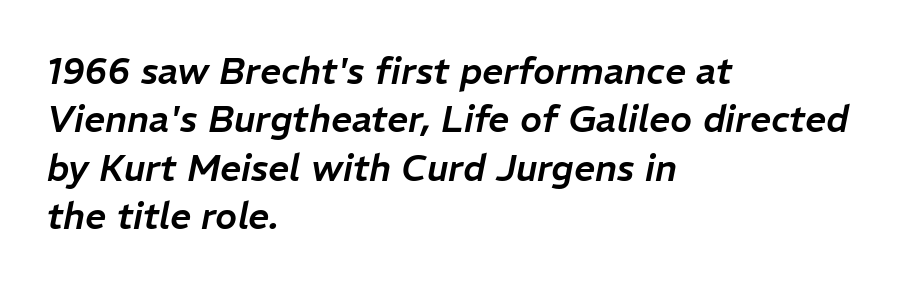
The image shows 37 px text type, italic (leaning right); set left-aligned, normal line spacing (1.31x), normal letter spacing, not underlined; low stroke contrast and a medium x-height.
